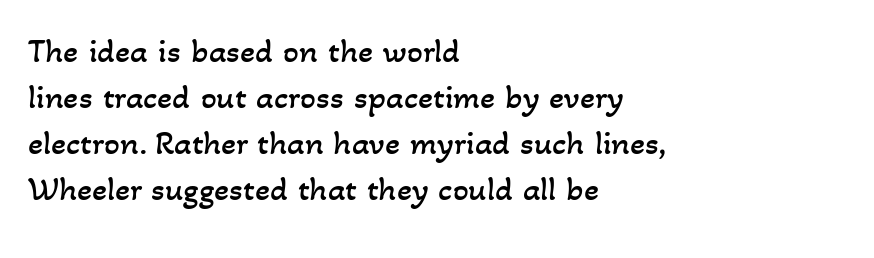
The image shows 35 px regular-weight type; set left-aligned, normal line spacing (1.31x), normal letter spacing, not underlined; low stroke contrast and a small x-height.
